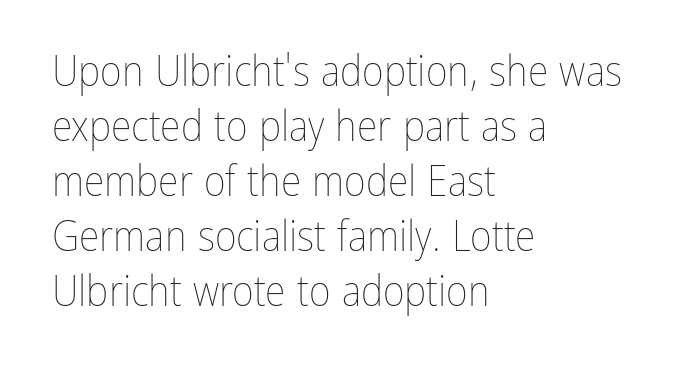
Q: Is the text bold? A: No.
Q: Is the text italic (slanted)? A: No, it is upright.
Q: Is the text underlined? A: No.
Q: How is the paragraph aligned? A: Left-aligned.
Q: Is the spacing between letters normal or unusually wide? A: Normal.
Q: Is the spacing between lines tight, normal or loose? A: Normal.
Q: Width (condensed, normal, or wide)? A: Condensed.
Q: Stroke contrast? A: Low.
Q: x-height? A: Medium.
Q: Monospaced? A: No.
